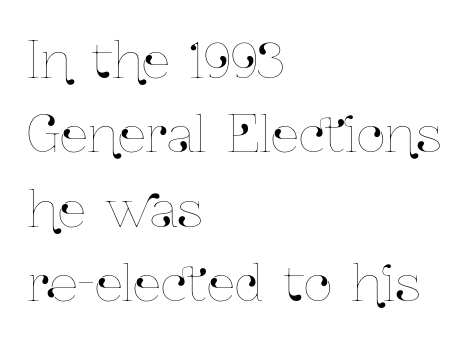
{"italic": "no", "width": "condensed", "stroke_contrast": "low", "x_height": "medium", "monospaced": "no", "underline": "no", "align": "left", "line_spacing": "normal", "line_spacing_ratio": 1.49, "letter_spacing": "normal", "letter_spacing_em": 0.0, "glyph_px": 50}
